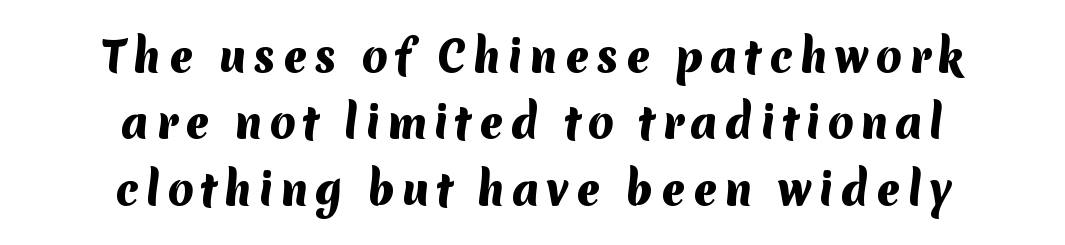
Q: Is the text bold? A: Yes.
Q: Is the typeface a serif or a sans-serif typeface? A: Sans-serif.
Q: Is the text underlined? A: No.
Q: How is the paragraph aligned? A: Centered.
Q: Is the spacing between lines tight, normal or loose? A: Normal.
Q: Width (condensed, normal, or wide)? A: Normal.
Q: Stroke contrast? A: Medium.
Q: x-height? A: Medium.
Q: Monospaced? A: No.
